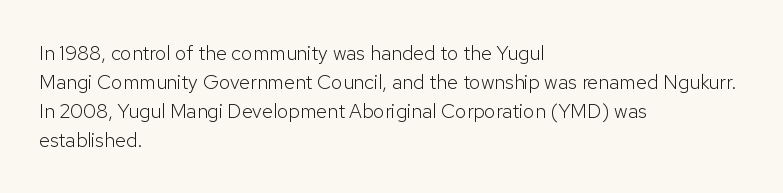
The image shows 20 px text type, upright; set left-aligned, normal line spacing (1.45x), normal letter spacing, not underlined.
